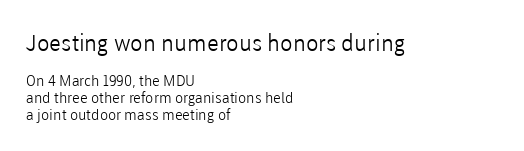
Line starts are locked; line ends wander. Successive baselines arrive quickly, one right under another. The gaps between neighbouring characters are ordinary and unremarkable. No letter is thick-stroked: the sample isn't bold.
